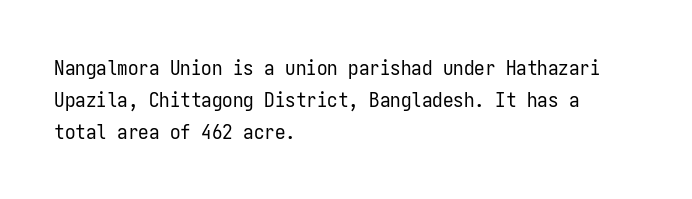
Vertical strokes here are truly vertical. The paragraph has a hard left edge and a soft right edge. The rendering uses a moderate line-height, typical for paragraphs. The cut favours lightness, reaching ordinary text weight at its darkest.
